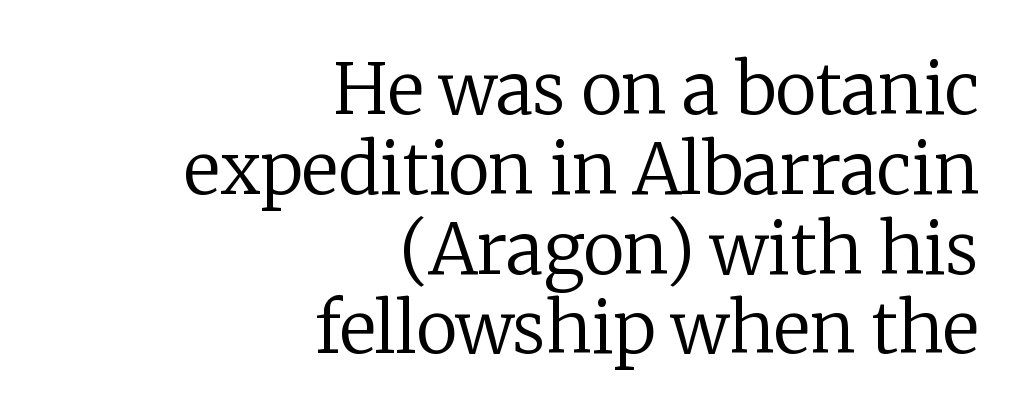
Q: Is the text bold? A: No.
Q: Is the text italic (slanted)? A: No, it is upright.
Q: Is the typeface a serif or a sans-serif typeface? A: Serif.
Q: Is the text underlined? A: No.
Q: How is the paragraph aligned? A: Right-aligned.
Q: Is the spacing between letters normal or unusually wide? A: Normal.
Q: Is the spacing between lines tight, normal or loose? A: Tight.
Q: Width (condensed, normal, or wide)? A: Normal.
Q: Stroke contrast? A: Low.
Q: x-height? A: Medium.
Q: Monospaced? A: No.
